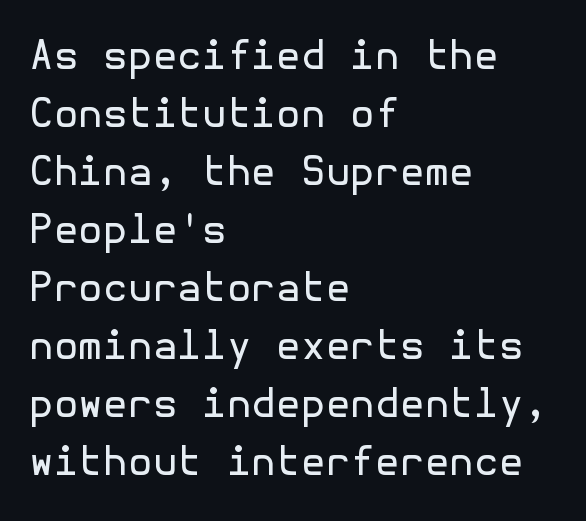
Honestly, the row spacing looks completely unremarkable. Horizontally, the lines are justified to the leading edge only. Nope, no serifs anywhere on these letters. The font sits on the lighter half of the weight spectrum, regular included.
